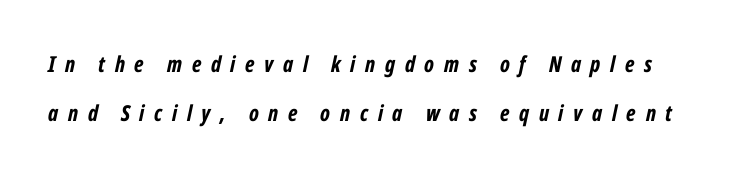
Notice the wide empty band between every row — that's loose leading. Does the lettering tilt? It does — this is italic. The tracking jumps out immediately: characters are airy and widely separated. The gap between lines stays unmarked.
